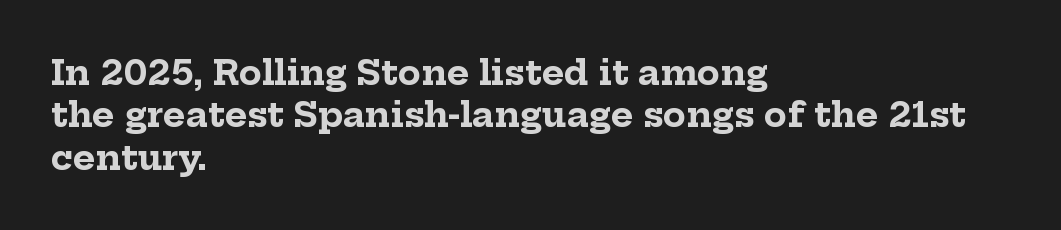
{"serif": "yes", "italic": "no", "bold": "yes", "weight": "bold", "width": "normal", "stroke_contrast": "low", "x_height": "medium", "monospaced": "no", "underline": "no", "align": "left", "line_spacing": "normal", "line_spacing_ratio": 1.25, "letter_spacing": "normal", "letter_spacing_em": 0.0, "glyph_px": 34}
